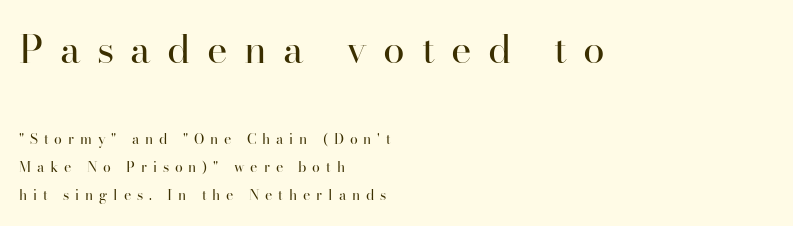
{"serif": "yes", "italic": "no", "bold": "no", "weight": "regular", "width": "normal", "stroke_contrast": "high", "x_height": "small", "monospaced": "no", "underline": "no", "align": "left", "line_spacing": "loose", "line_spacing_ratio": 2.0, "letter_spacing": "wide", "letter_spacing_em": 0.42, "larger_block": "first", "size_ratio": 2.79, "glyph_px": 39}
